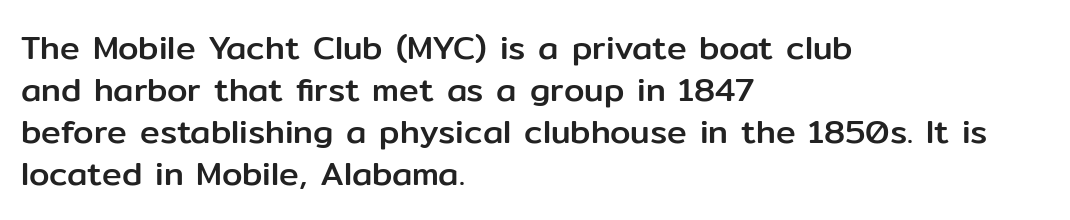
Q: Is the text italic (slanted)? A: No, it is upright.
Q: Is the typeface a serif or a sans-serif typeface? A: Sans-serif.
Q: Is the text underlined? A: No.
Q: How is the paragraph aligned? A: Left-aligned.
Q: Is the spacing between letters normal or unusually wide? A: Normal.
Q: Is the spacing between lines tight, normal or loose? A: Normal.
Q: Width (condensed, normal, or wide)? A: Normal.
Q: Stroke contrast? A: Low.
Q: x-height? A: Medium.
Q: Monospaced? A: No.
